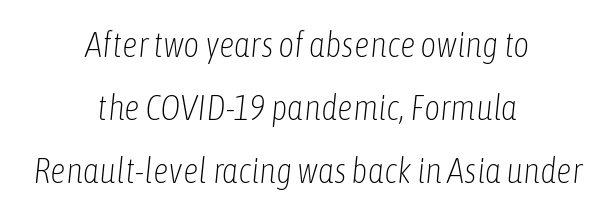
{"italic": "yes", "lean": "right", "slant_degrees": 6, "bold": "no", "weight": "light", "width": "condensed", "stroke_contrast": "low", "x_height": "medium", "monospaced": "no", "underline": "no", "align": "center", "line_spacing_ratio": 1.8, "letter_spacing": "normal", "letter_spacing_em": 0.0, "glyph_px": 35}
